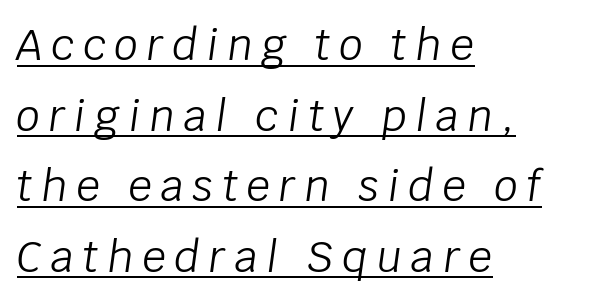
This rendering widens character spacing well past its baseline value. In designer terms, the underline attribute is active on this setting. Typeset ragged right — the left edge is the straight one. Regular leading. Looking at the ascenders, they clearly lean.
